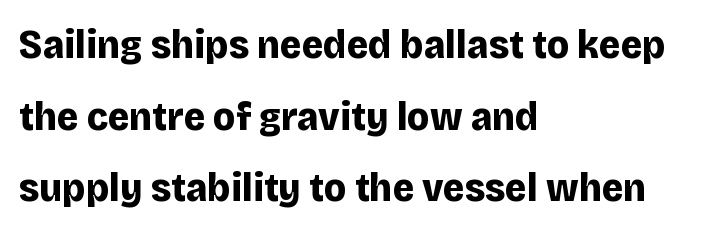
The image shows 41 px bold sans-serif type, upright; set left-aligned, line spacing 1.75x, normal letter spacing, not underlined; low stroke contrast and a large x-height.
